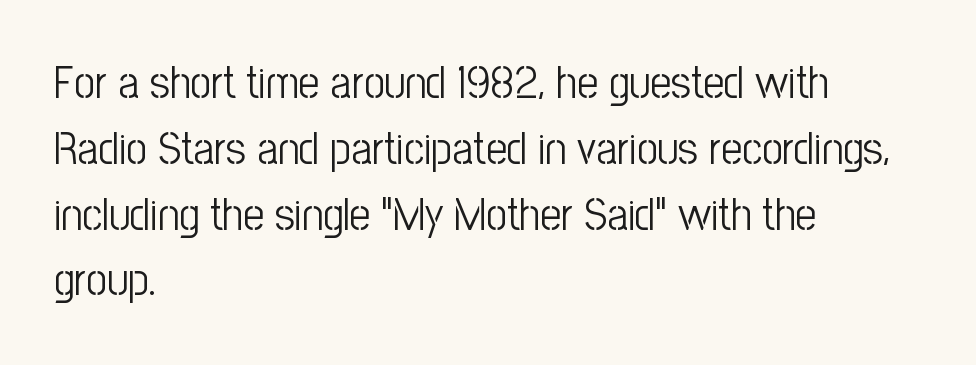
The image shows 46 px light, condensed sans-serif type, upright; set left-aligned, normal line spacing (1.43x), normal letter spacing, not underlined; low stroke contrast and a medium x-height.
